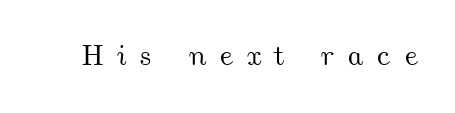
The image shows 29 px wide type; set unusually wide letter spacing (+0.44 em), not underlined; medium stroke contrast and a small x-height.
